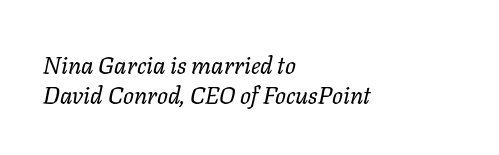
Weight: not bold — regular or lighter. The tracking reads as untouched default to a designer's eye. Words float on clear page, feet unadorned. The passage is arranged the way most books set body copy — flush left. Notice how the stems are inclined rather than vertical — that's the hallmark of italics.
